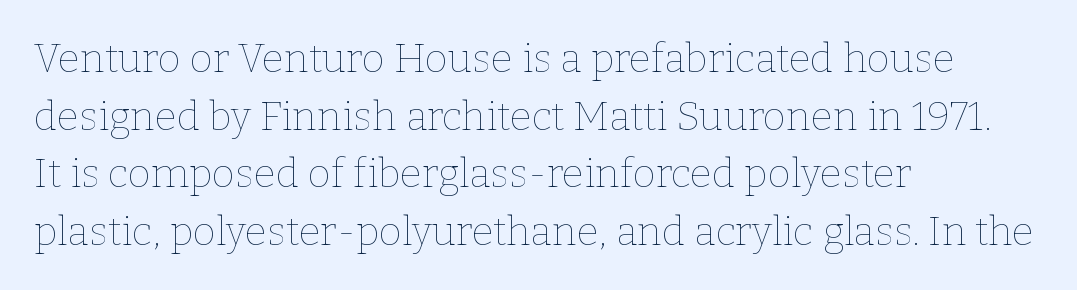
Bare-footed words on every line. You could not count columns in this text — the font is proportionally spaced. The line-height multiplier appears to be the usual default. Spacing between characters is what you'd get straight out of the box. Bold? No — there's no thickening of the strokes. Reading down the block, your eye returns to a fixed left position each line.
